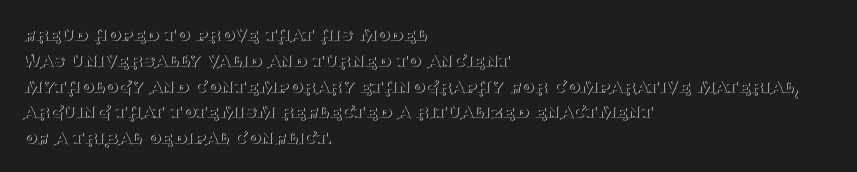
The image shows 21 px text type, upright; set left-aligned, line spacing 1.23x, normal letter spacing, not underlined.
